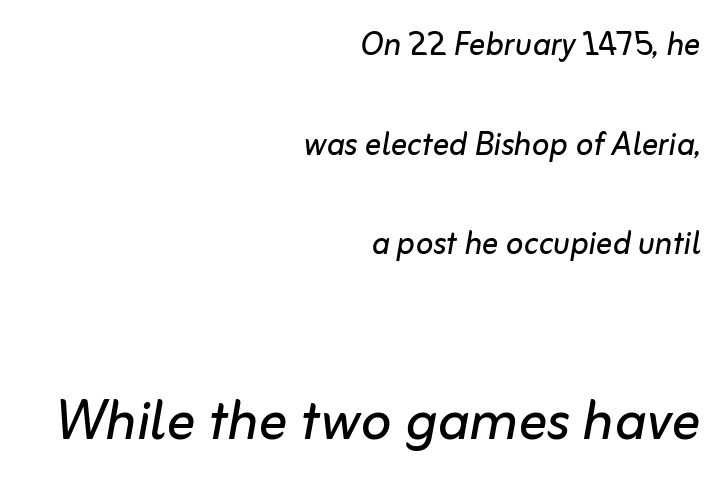
Q: Is the text bold? A: No.
Q: Is the text italic (slanted)? A: Yes, it leans right by about 10 degrees.
Q: Is the text underlined? A: No.
Q: How is the paragraph aligned? A: Right-aligned.
Q: Is the spacing between letters normal or unusually wide? A: Normal.
Q: Is the spacing between lines tight, normal or loose? A: Loose.
Q: Which block of text is set in a larger size, the first (top) or the second (bottom)? A: The second (bottom) one.
Q: Width (condensed, normal, or wide)? A: Normal.
Q: Stroke contrast? A: Low.
Q: x-height? A: Medium.
Q: Monospaced? A: No.
